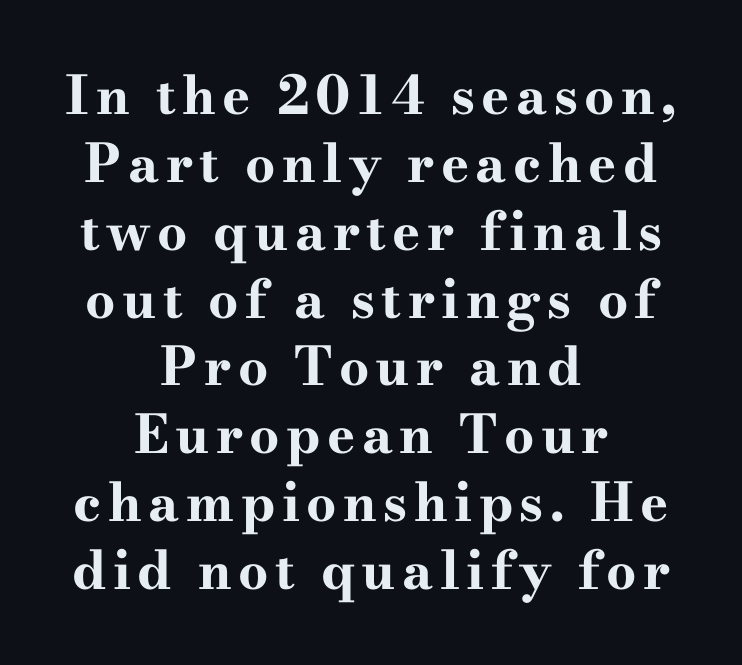
{"serif": "yes", "italic": "no", "bold": "yes", "weight": "bold", "width": "wide", "stroke_contrast": "high", "x_height": "small", "monospaced": "no", "underline": "no", "align": "center", "line_spacing": "normal", "line_spacing_ratio": 1.28, "glyph_px": 53}
